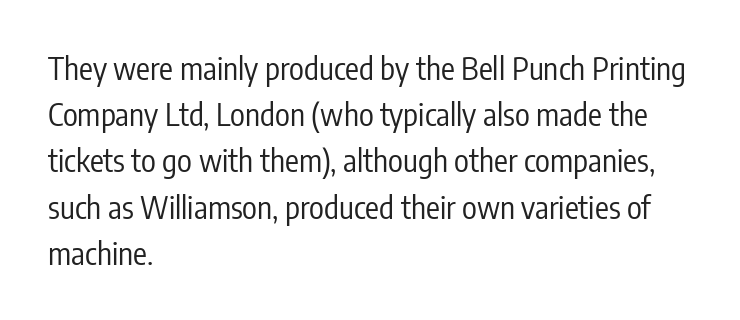
{"serif": "no", "italic": "no", "bold": "no", "weight": "regular", "width": "condensed", "stroke_contrast": "low", "x_height": "medium", "monospaced": "no", "underline": "no", "align": "left", "line_spacing": "normal", "line_spacing_ratio": 1.49, "letter_spacing": "normal", "letter_spacing_em": 0.0, "glyph_px": 31}
